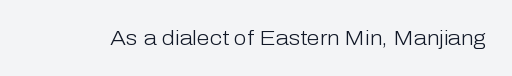
Q: Is the text bold? A: No.
Q: Is the text italic (slanted)? A: No, it is upright.
Q: Is the text underlined? A: No.
Q: Is the spacing between letters normal or unusually wide? A: Normal.
